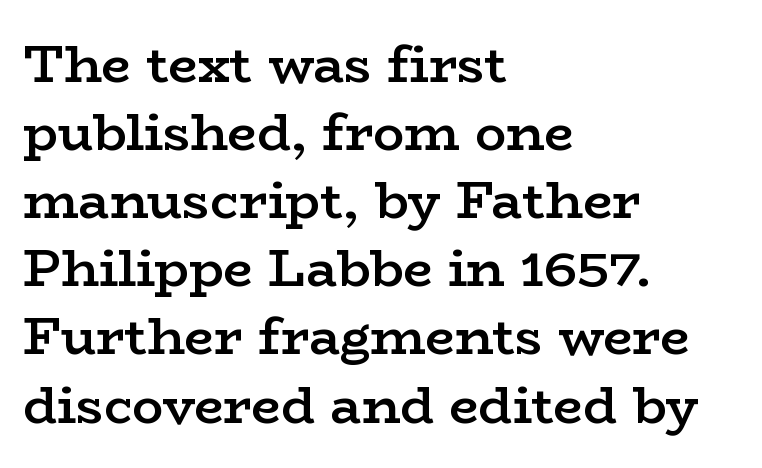
{"serif": "yes", "italic": "no", "bold": "semi", "weight": "semibold", "width": "wide", "stroke_contrast": "low", "x_height": "medium", "monospaced": "no", "underline": "no", "align": "left", "line_spacing": "normal", "line_spacing_ratio": 1.31, "letter_spacing": "normal", "letter_spacing_em": 0.0, "glyph_px": 52}
